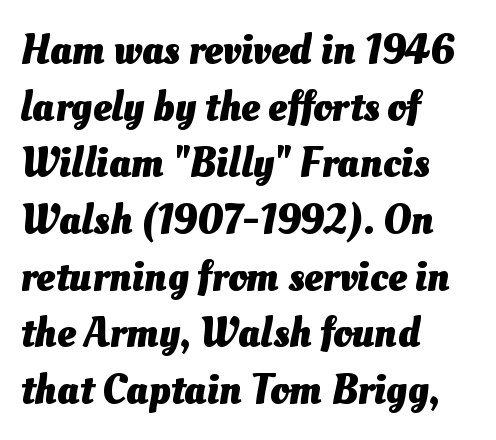
Just letters on the line, the space beneath them empty. Honestly, the letter spacing is just normal — you wouldn't notice it. The rendering uses natural spacing where letterforms have individual widths. Summary of vertical rhythm: regular, with standard interline spacing.
